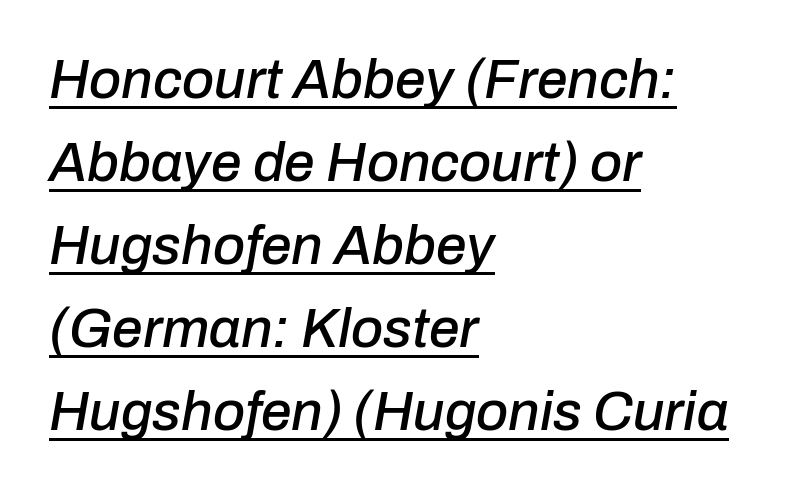
{"italic": "yes", "lean": "right", "slant_degrees": 10, "width": "normal", "stroke_contrast": "low", "x_height": "medium", "monospaced": "no", "underline": "yes", "align": "left", "line_spacing": "normal", "line_spacing_ratio": 1.51, "letter_spacing": "normal", "letter_spacing_em": 0.0, "glyph_px": 55}
